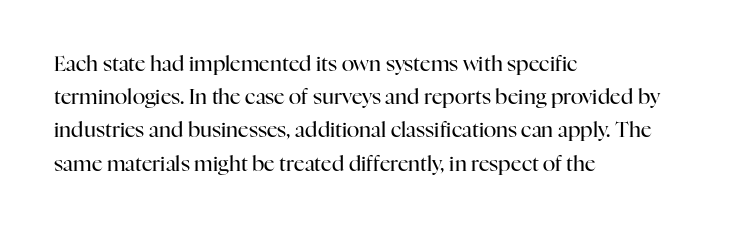
Q: Is the text bold? A: No.
Q: Is the text italic (slanted)? A: No, it is upright.
Q: Is the text underlined? A: No.
Q: How is the paragraph aligned? A: Left-aligned.
Q: Is the spacing between letters normal or unusually wide? A: Normal.
Q: Is the spacing between lines tight, normal or loose? A: Normal.
